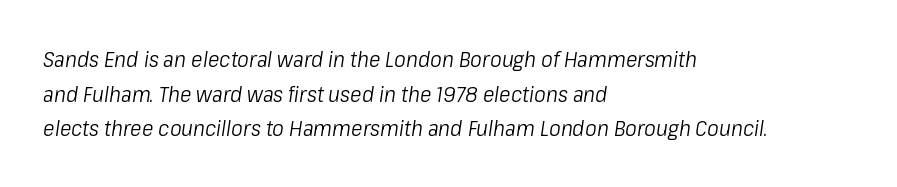
The image shows 22 px text type, italic (leaning right); set left-aligned, normal line spacing (1.57x), normal letter spacing, not underlined.
